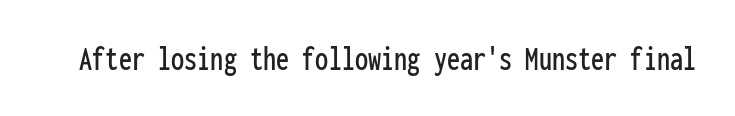
{"serif": "no", "italic": "no", "width": "condensed", "stroke_contrast": "low", "x_height": "medium", "monospaced": "yes", "underline": "no", "letter_spacing": "normal", "letter_spacing_em": 0.0, "glyph_px": 35}
